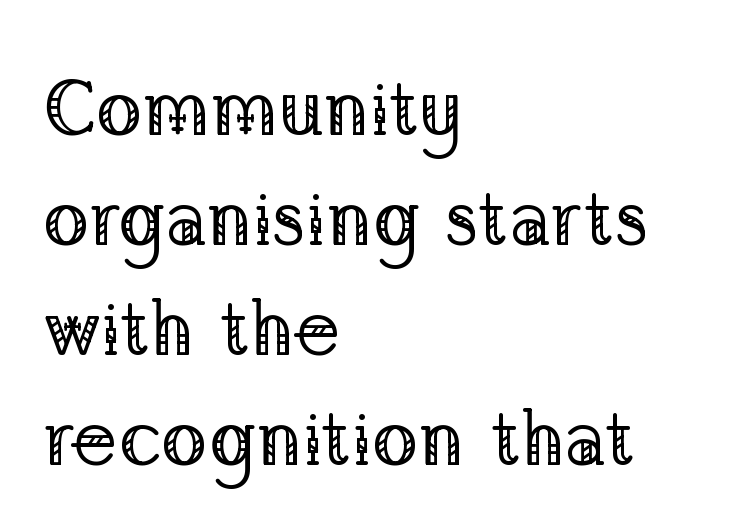
Q: Is the text bold? A: No.
Q: Is the text italic (slanted)? A: No, it is upright.
Q: Is the typeface a serif or a sans-serif typeface? A: Serif.
Q: Is the text underlined? A: No.
Q: How is the paragraph aligned? A: Left-aligned.
Q: Is the spacing between letters normal or unusually wide? A: Normal.
Q: Is the spacing between lines tight, normal or loose? A: Normal.
Q: Width (condensed, normal, or wide)? A: Normal.
Q: Stroke contrast? A: Low.
Q: x-height? A: Medium.
Q: Monospaced? A: No.
